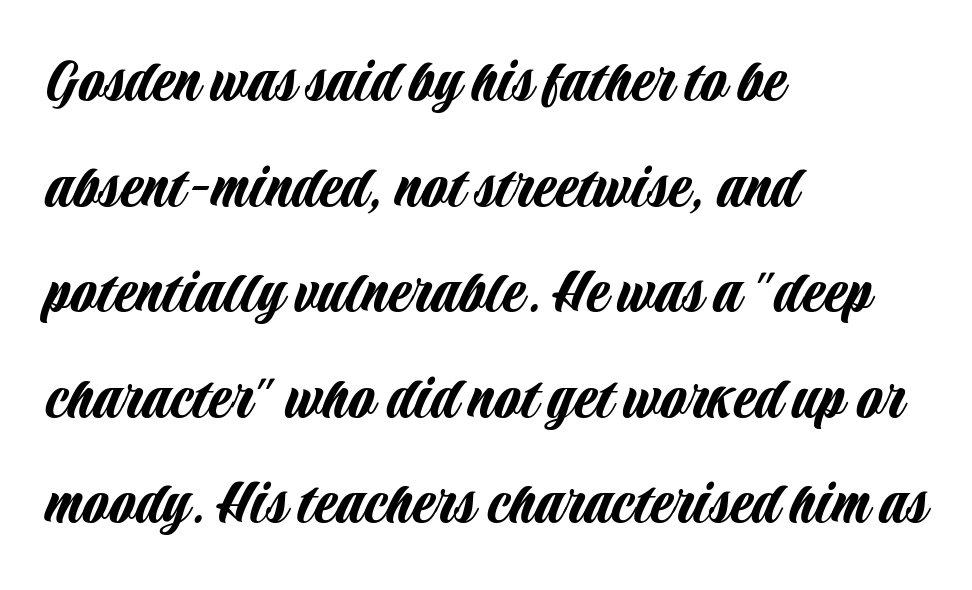
{"serif": "no", "width": "condensed", "stroke_contrast": "low", "x_height": "large", "monospaced": "no", "underline": "no", "align": "left", "line_spacing": "normal", "line_spacing_ratio": 1.6, "letter_spacing": "normal", "letter_spacing_em": 0.0, "glyph_px": 66}
